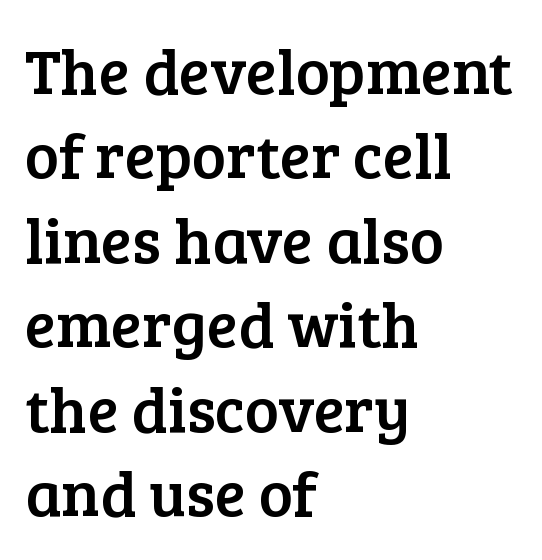
The designer went with a serif here, giving each stem small feet. Layout note: lines flush left. Compared with typical body copy, the letter spacing here is the same. Is there any slant? The stems are plumb. The string is rendered with underlining switched off. The letters advance in unequal steps, a hallmark of proportional type.
